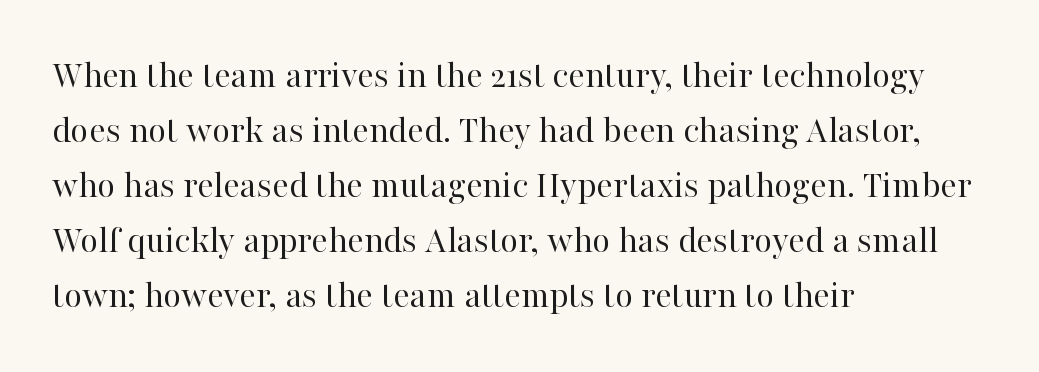
The image shows 39 px regular-weight serif type, upright; set left-aligned, normal line spacing (1.41x), normal letter spacing, not underlined; high stroke contrast and a medium x-height.
